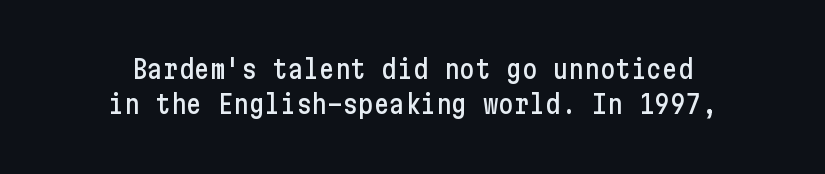
The image shows 26 px text type, upright; set centered, normal line spacing (1.35x), normal letter spacing, not underlined.
